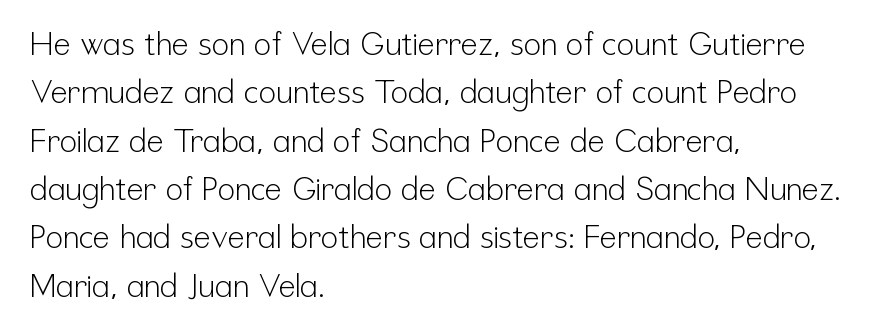
Q: Is the text bold? A: No.
Q: Is the text italic (slanted)? A: No, it is upright.
Q: Is the typeface a serif or a sans-serif typeface? A: Sans-serif.
Q: Is the text underlined? A: No.
Q: How is the paragraph aligned? A: Left-aligned.
Q: Is the spacing between letters normal or unusually wide? A: Normal.
Q: Is the spacing between lines tight, normal or loose? A: Normal.
Q: Width (condensed, normal, or wide)? A: Condensed.
Q: Stroke contrast? A: Low.
Q: x-height? A: Medium.
Q: Monospaced? A: No.
